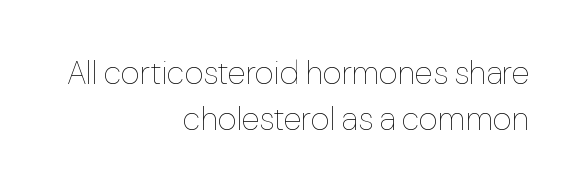
Designer's note — italics off, roman on. Heaviness? Minimal to ordinary, like unemphasized prose. This sample has the flowing, uneven cadence of proportional lettering. Line spacing here is normal.
